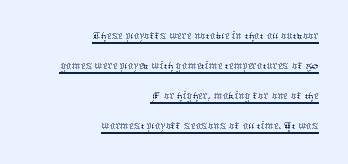
The glyphs are accompanied by a horizontal stroke just below them. The letterforms sit at book weight or below. Does the lettering tilt? It doesn't — this is upright. Honestly, the rows look squashed on top of each other.
